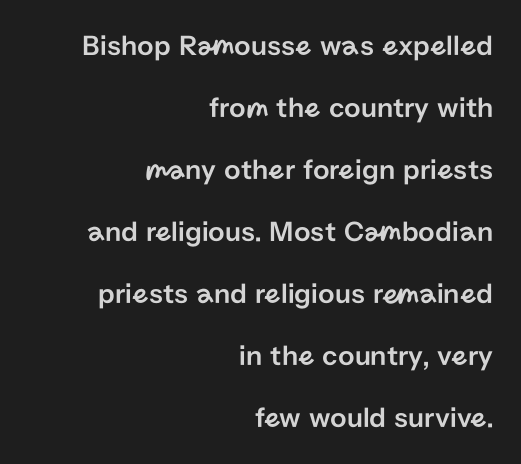
The text block is weighted toward the right margin, trailing off unevenly leftward. Spacing verdict: proportional, widths tailored to each character. In terms of leading, this rendering errs on the spacious side. To sum up the face: it is a sans, with no serifs.
